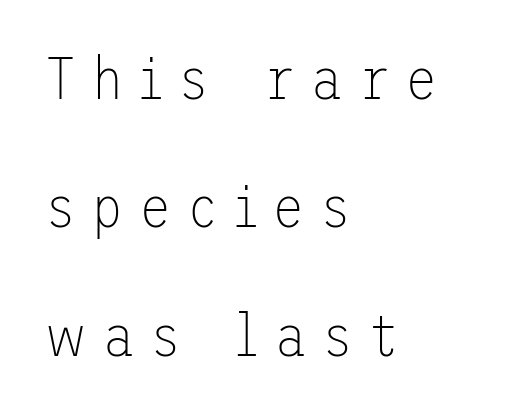
Q: Is the text bold? A: No.
Q: Is the text italic (slanted)? A: No, it is upright.
Q: Is the typeface a serif or a sans-serif typeface? A: Sans-serif.
Q: Is the text underlined? A: No.
Q: How is the paragraph aligned? A: Left-aligned.
Q: Is the spacing between letters normal or unusually wide? A: Unusually wide.
Q: Is the spacing between lines tight, normal or loose? A: Loose.
Q: Width (condensed, normal, or wide)? A: Normal.
Q: Stroke contrast? A: Low.
Q: x-height? A: Medium.
